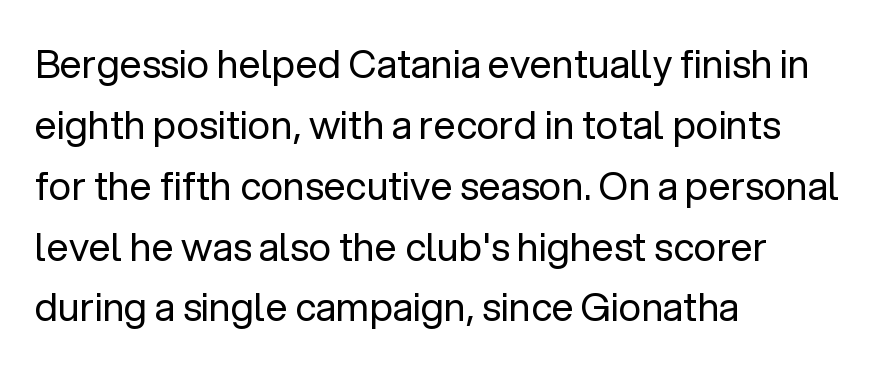
The image shows 39 px regular-weight sans-serif type, upright; set left-aligned, normal line spacing (1.56x), normal letter spacing, not underlined; low stroke contrast and a medium x-height.
